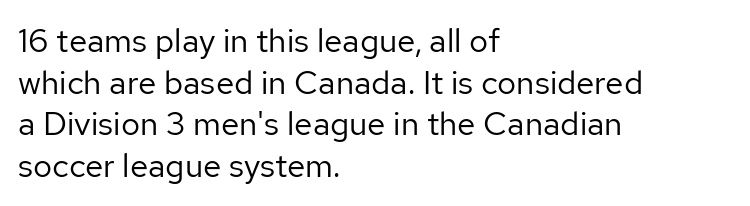
Q: Is the text bold? A: No.
Q: Is the text italic (slanted)? A: No, it is upright.
Q: Is the typeface a serif or a sans-serif typeface? A: Sans-serif.
Q: Is the text underlined? A: No.
Q: How is the paragraph aligned? A: Left-aligned.
Q: Is the spacing between letters normal or unusually wide? A: Normal.
Q: Is the spacing between lines tight, normal or loose? A: Normal.
Q: Width (condensed, normal, or wide)? A: Normal.
Q: Stroke contrast? A: Low.
Q: x-height? A: Medium.
Q: Monospaced? A: No.
